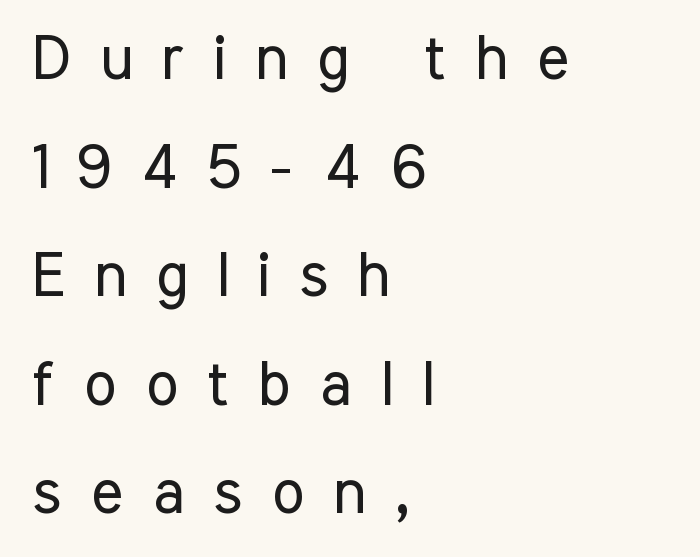
{"serif": "no", "italic": "no", "bold": "no", "weight": "regular", "width": "condensed", "stroke_contrast": "low", "x_height": "medium", "monospaced": "no", "underline": "no", "align": "left", "line_spacing_ratio": 1.78, "letter_spacing": "wide", "letter_spacing_em": 0.48, "glyph_px": 61}
